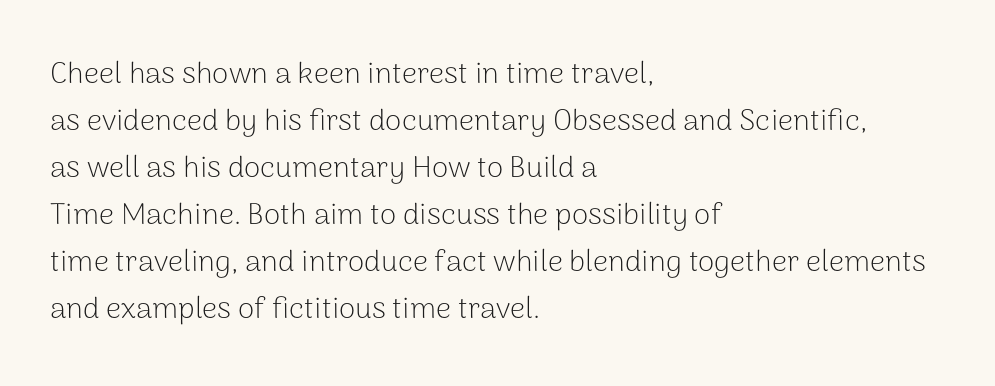
{"serif": "no", "italic": "no", "bold": "no", "weight": "light", "width": "normal", "stroke_contrast": "low", "x_height": "medium", "monospaced": "no", "underline": "no", "align": "left", "line_spacing": "normal", "line_spacing_ratio": 1.57, "letter_spacing": "normal", "letter_spacing_em": 0.0, "glyph_px": 30}
